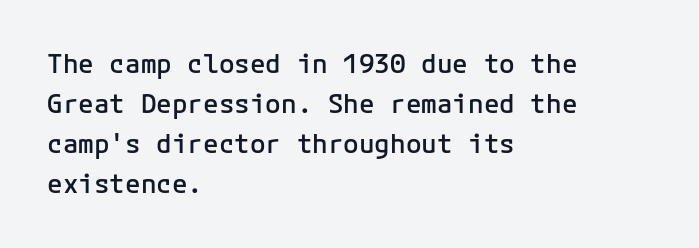
Q: Is the text bold? A: Semi-bold.
Q: Is the text italic (slanted)? A: No, it is upright.
Q: Is the text underlined? A: No.
Q: How is the paragraph aligned? A: Left-aligned.
Q: Is the spacing between letters normal or unusually wide? A: Normal.
Q: Is the spacing between lines tight, normal or loose? A: Normal.
